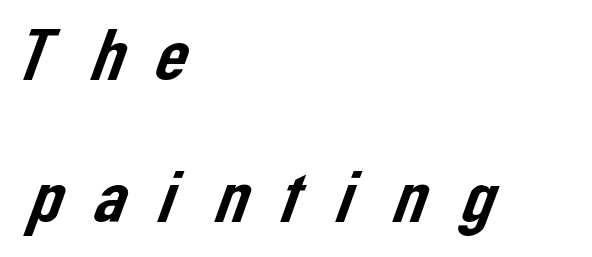
Q: Is the typeface a serif or a sans-serif typeface? A: Sans-serif.
Q: Is the text underlined? A: No.
Q: How is the paragraph aligned? A: Left-aligned.
Q: Is the spacing between letters normal or unusually wide? A: Unusually wide.
Q: Is the spacing between lines tight, normal or loose? A: Loose.
Q: Width (condensed, normal, or wide)? A: Normal.
Q: Stroke contrast? A: Low.
Q: x-height? A: Medium.
Q: Monospaced? A: No.
